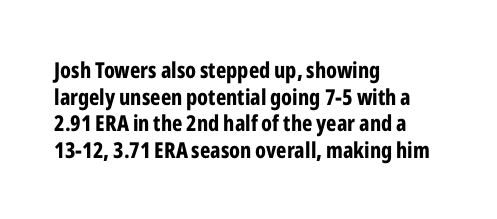
{"italic": "no", "bold": "yes", "underline": "no", "align": "left", "line_spacing_ratio": 1.21, "letter_spacing": "normal", "letter_spacing_em": 0.0, "glyph_px": 22}
